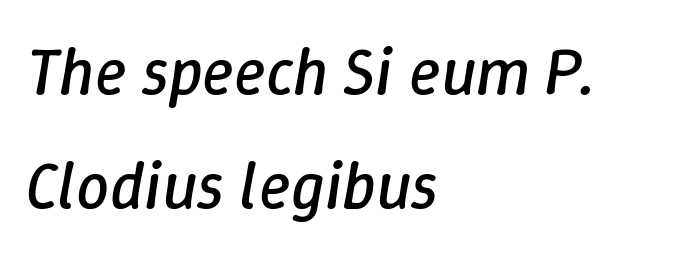
The image shows 66 px regular-weight type, italic (leaning right); set left-aligned, line spacing 1.72x, normal letter spacing, not underlined; low stroke contrast and a medium x-height.
